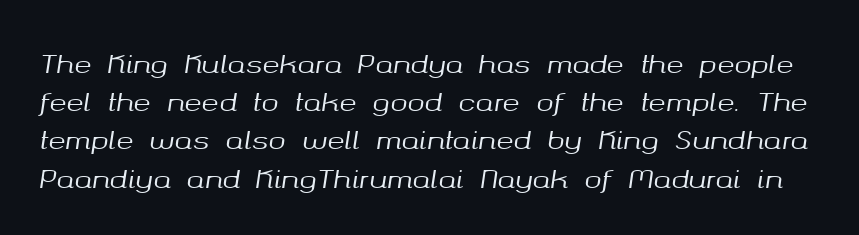
The image shows 26 px text type, italic (leaning right); set normal line spacing (1.47x), normal letter spacing, not underlined.
